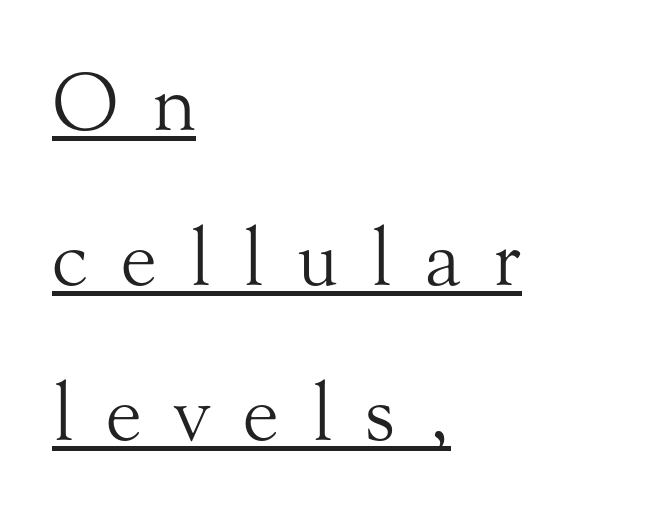
These glyphs show unthickened strokes, regular width or finer. Letterform terminals end in serifs throughout the passage. Underlined type. Unlike italic type, these characters show no tilt at all. A typesetter would call this proportional, since set widths differ per character. Line beginnings align vertically; line endings do not.
